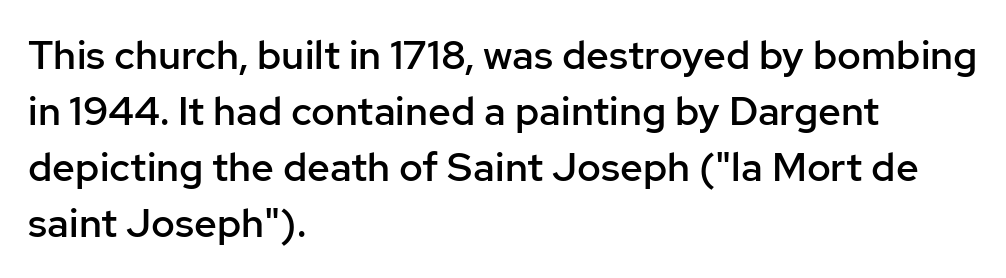
Q: Is the text bold? A: Semi-bold.
Q: Is the text italic (slanted)? A: No, it is upright.
Q: Is the typeface a serif or a sans-serif typeface? A: Sans-serif.
Q: Is the text underlined? A: No.
Q: How is the paragraph aligned? A: Left-aligned.
Q: Is the spacing between letters normal or unusually wide? A: Normal.
Q: Is the spacing between lines tight, normal or loose? A: Normal.
Q: Width (condensed, normal, or wide)? A: Normal.
Q: Stroke contrast? A: Low.
Q: x-height? A: Medium.
Q: Monospaced? A: No.
